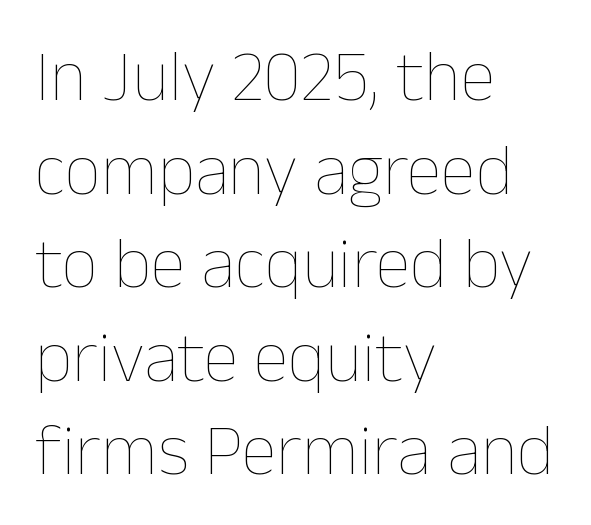
The image shows 72 px thin type, upright; set left-aligned, normal line spacing (1.3x), normal letter spacing, not underlined; low stroke contrast and a medium x-height.
